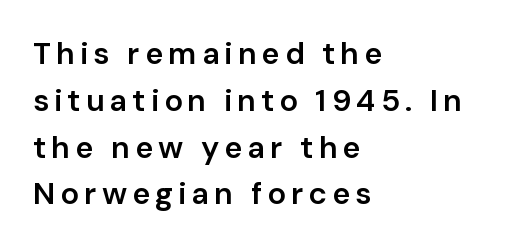
The image shows 31 px semibold sans-serif type, upright; set left-aligned, normal line spacing (1.51x), not underlined; low stroke contrast and a medium x-height.
